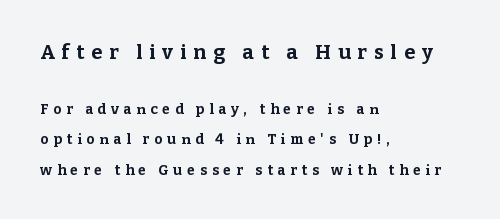
Weight check: bold — yes, fully. Vertically, the passage feels expansive, rows floating well apart. Decoration check: the copy has no underline. Here the glyphs are tracked loosely, breaking word shapes into spaced letters. When letters stand straight like this, we call the style roman or upright. Type size steps down from the first block to the second.
